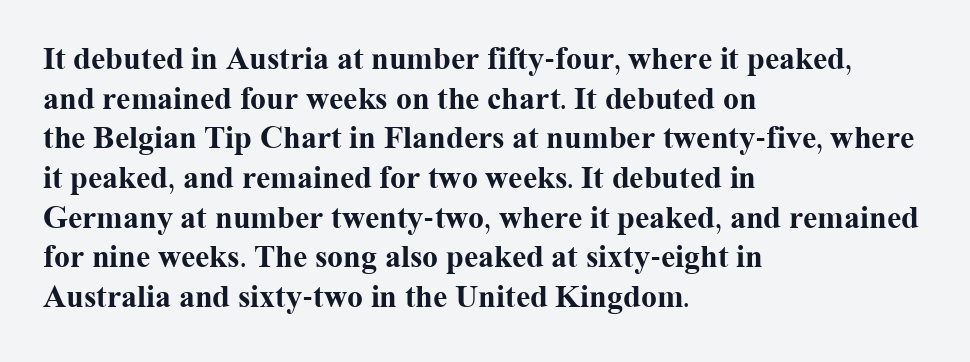
{"serif": "yes", "italic": "no", "bold": "yes", "weight": "bold", "width": "normal", "stroke_contrast": "medium", "x_height": "medium", "monospaced": "no", "underline": "no", "align": "left", "line_spacing_ratio": 1.24, "letter_spacing": "normal", "letter_spacing_em": 0.0, "glyph_px": 32}
